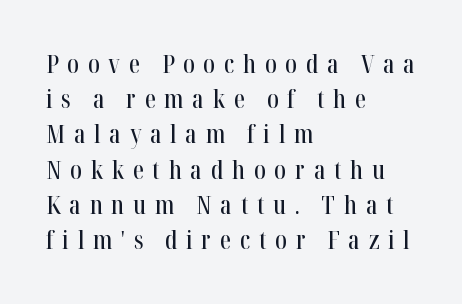
The letters are spread apart with noticeably loose tracking. Normally led — the rows are evenly, conventionally spaced. All the whitespace from short lines collects on the right. Lines of text with bare space underneath. The letters stand straight up with perfectly vertical stems.
